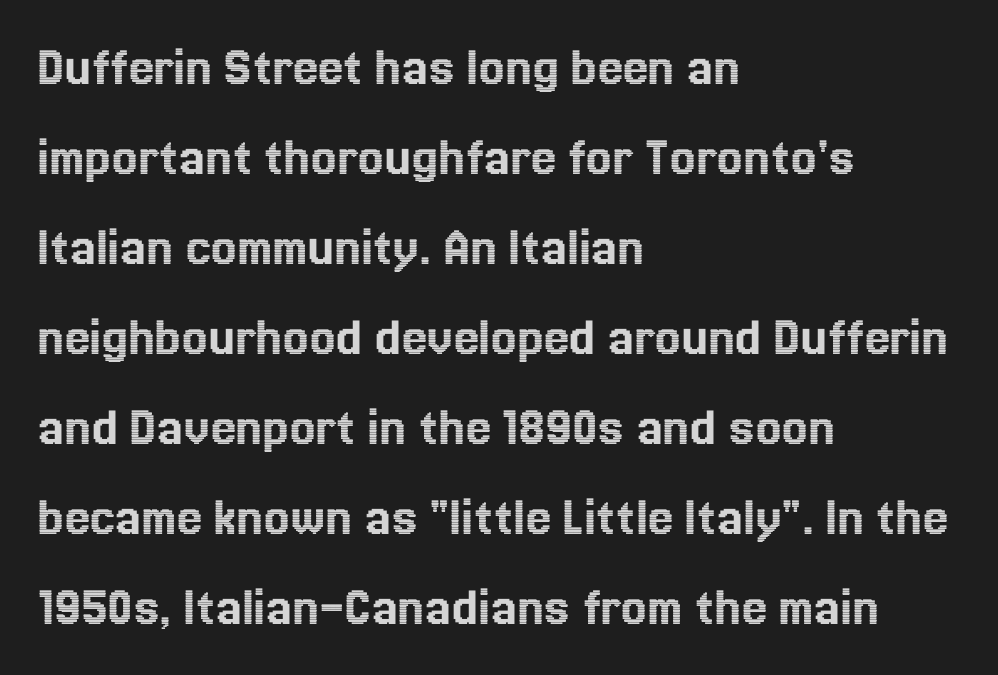
Q: Is the text italic (slanted)? A: No, it is upright.
Q: Is the text underlined? A: No.
Q: How is the paragraph aligned? A: Left-aligned.
Q: Is the spacing between letters normal or unusually wide? A: Normal.
Q: Is the spacing between lines tight, normal or loose? A: Normal.
Q: Width (condensed, normal, or wide)? A: Normal.
Q: x-height? A: Medium.
Q: Monospaced? A: No.
